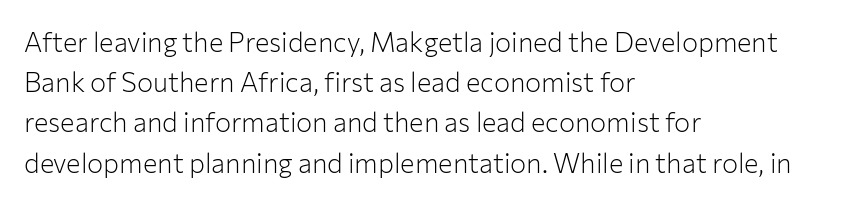
The paragraph shown leans on its left margin. Has an underline been added? It has not. The font's upright variant was chosen for this text. The cut favours lightness, reaching ordinary text weight at its darkest.
